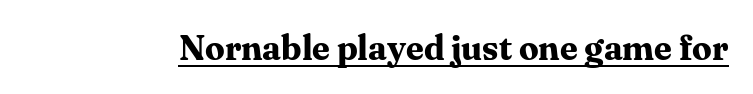
The image shows 35 px bold serif type, upright; set normal letter spacing, underlined; medium stroke contrast and a medium x-height.
